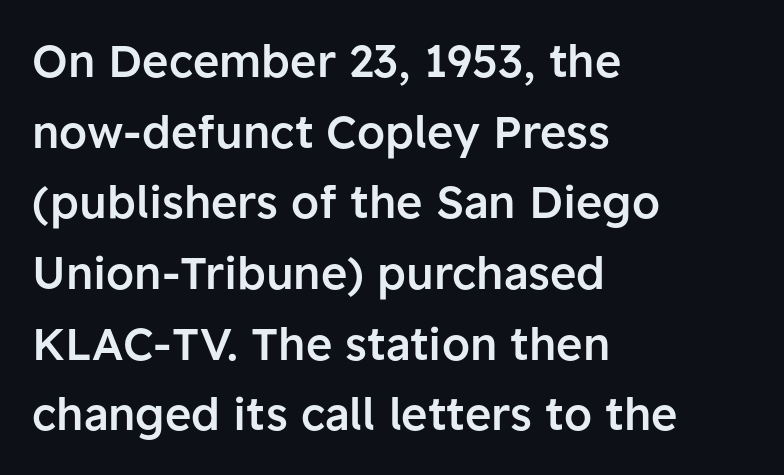
{"serif": "no", "italic": "no", "bold": "semi", "weight": "semibold", "width": "normal", "stroke_contrast": "low", "x_height": "medium", "monospaced": "no", "underline": "no", "align": "left", "line_spacing": "normal", "line_spacing_ratio": 1.57, "letter_spacing": "normal", "letter_spacing_em": 0.0, "glyph_px": 45}
